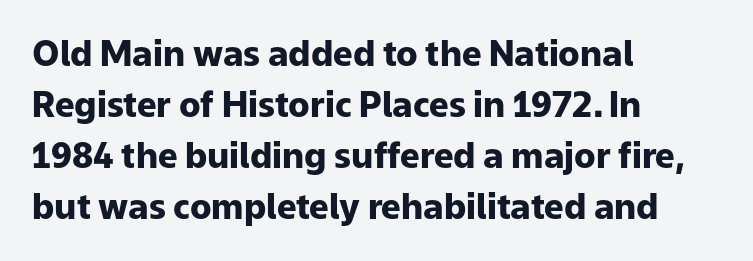
Rows of type keep a routine distance in the vertical direction. Ordinary non-slanted type is in use. The rendering keeps characters at their native spacing. In CSS terms this would be text-align: left. To sum up the face: it is a sans, with no serifs. Note the varied advance widths — an 'i' is clearly narrower than an 'm'.
